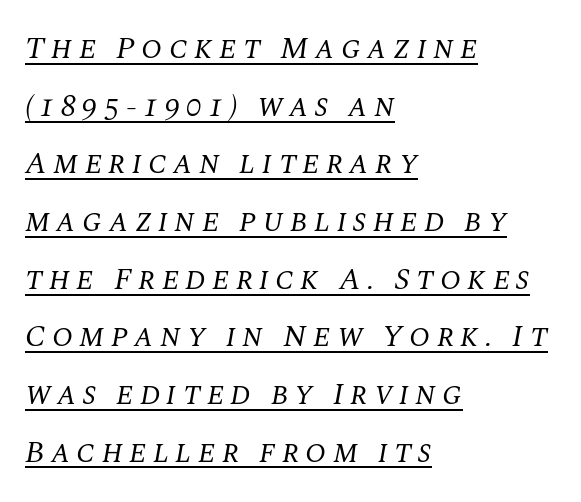
The image shows 31 px regular-weight serif type, italic (leaning right); set left-aligned, line spacing 1.86x, unusually wide letter spacing (+0.2 em), underlined; medium stroke contrast and a large x-height.
